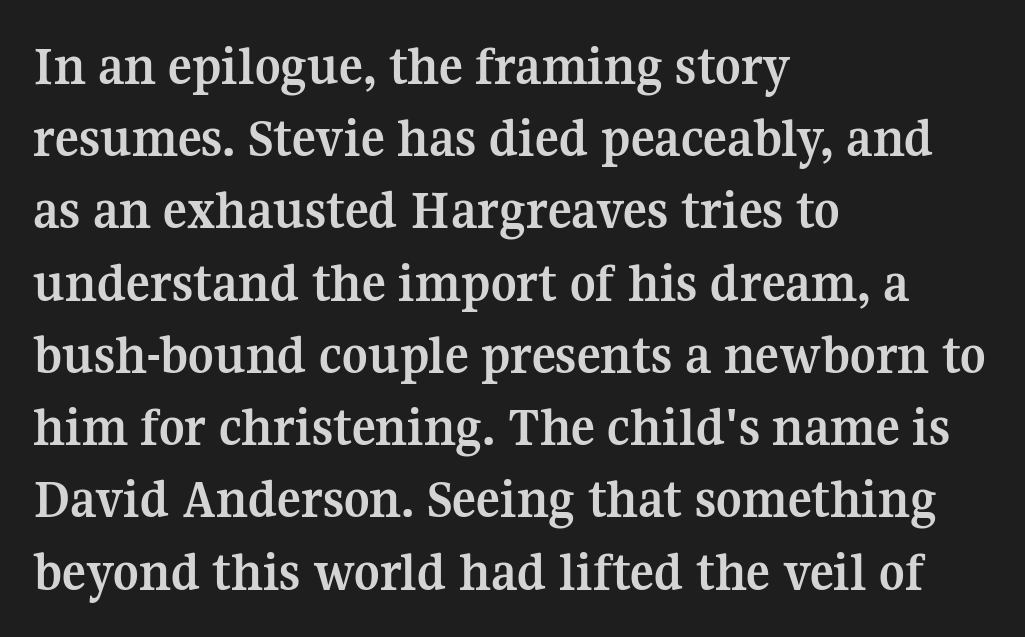
The image shows 56 px semibold serif type, upright; set left-aligned, normal line spacing (1.29x), normal letter spacing, not underlined; medium stroke contrast and a medium x-height.
